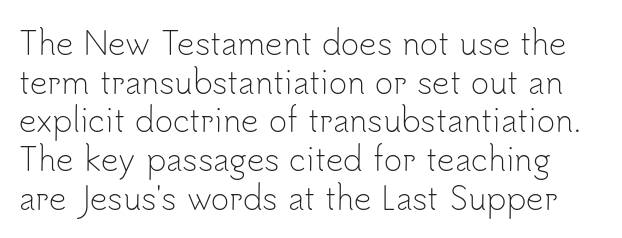
Q: Is the text bold? A: No.
Q: Is the text italic (slanted)? A: No, it is upright.
Q: Is the typeface a serif or a sans-serif typeface? A: Sans-serif.
Q: Is the text underlined? A: No.
Q: Is the spacing between letters normal or unusually wide? A: Normal.
Q: Is the spacing between lines tight, normal or loose? A: Normal.
Q: Width (condensed, normal, or wide)? A: Normal.
Q: Stroke contrast? A: Low.
Q: x-height? A: Small.
Q: Monospaced? A: No.
